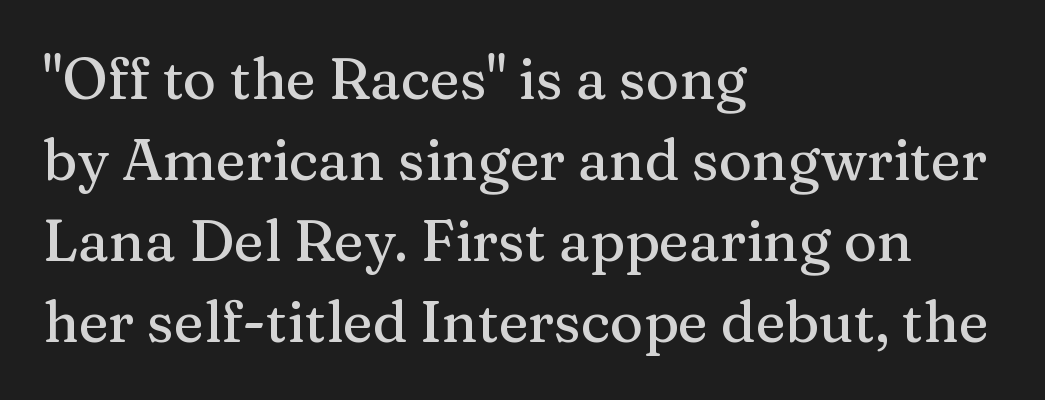
{"serif": "yes", "italic": "no", "width": "normal", "stroke_contrast": "medium", "x_height": "medium", "monospaced": "no", "underline": "no", "align": "left", "line_spacing": "normal", "line_spacing_ratio": 1.42, "letter_spacing": "normal", "letter_spacing_em": 0.0, "glyph_px": 57}
